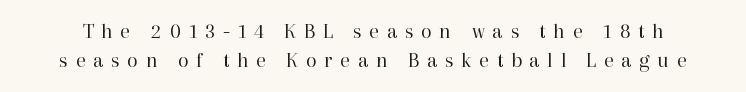
The image shows 22 px text type, upright; set normal line spacing (1.34x), unusually wide letter spacing (+0.35 em), not underlined.
